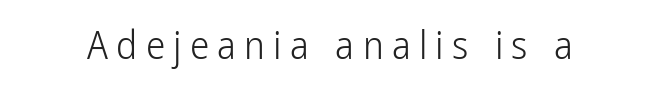
Plain, unruled lines of type. Spacing verdict: proportional, widths tailored to each character. Classification — sans serif. The type sits square on the baseline with zero lean. Caption: expanded tracking, letters set apart.
